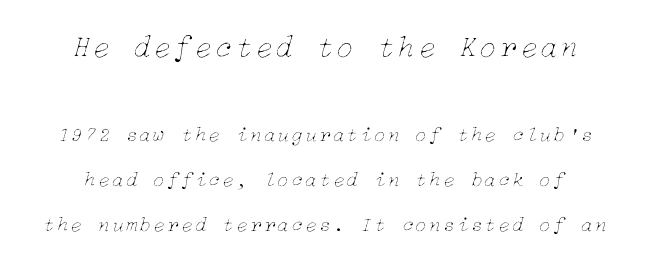
Rows of type keep a wide berth in the vertical direction. Larger block? The one above; the one below is distinctly smaller. Rule under the text: the space is simply empty. The strokes carry an ordinary text weight at most. Characters are canted at an angle relative to the baseline's perpendicular.
